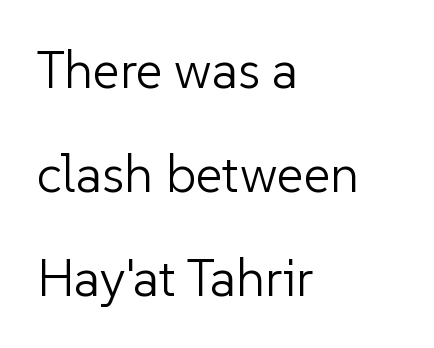
{"serif": "no", "italic": "no", "bold": "no", "weight": "light", "width": "normal", "stroke_contrast": "low", "x_height": "medium", "monospaced": "no", "underline": "no", "align": "left", "line_spacing": "loose", "line_spacing_ratio": 2.0, "letter_spacing": "normal", "letter_spacing_em": 0.0, "glyph_px": 52}
